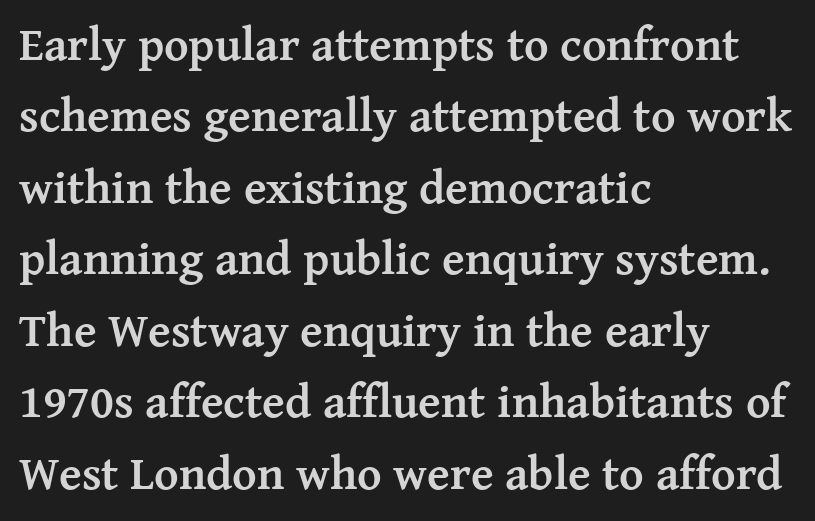
Q: Is the text bold? A: Yes.
Q: Is the text italic (slanted)? A: No, it is upright.
Q: Is the typeface a serif or a sans-serif typeface? A: Serif.
Q: Is the text underlined? A: No.
Q: How is the paragraph aligned? A: Left-aligned.
Q: Is the spacing between letters normal or unusually wide? A: Normal.
Q: Is the spacing between lines tight, normal or loose? A: Normal.
Q: Width (condensed, normal, or wide)? A: Normal.
Q: Stroke contrast? A: Medium.
Q: x-height? A: Medium.
Q: Monospaced? A: No.
